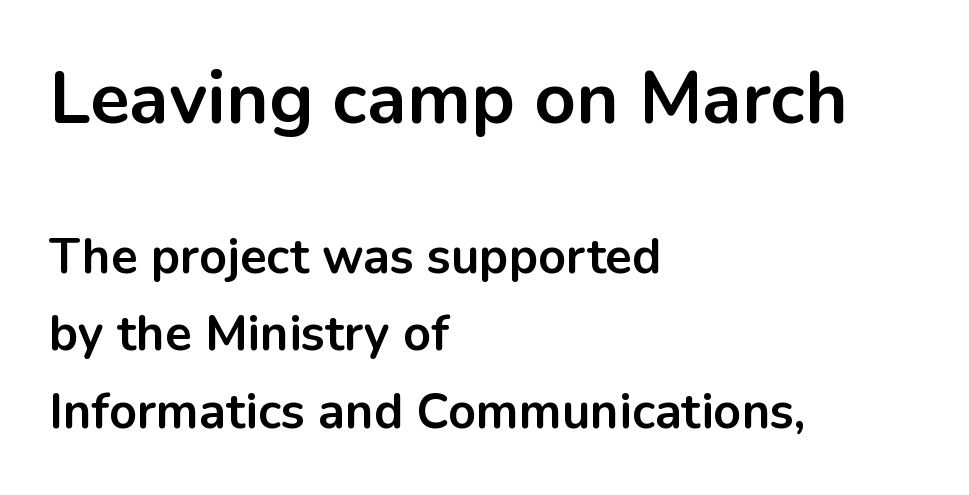
{"serif": "no", "italic": "no", "bold": "yes", "weight": "bold", "width": "normal", "stroke_contrast": "low", "x_height": "medium", "monospaced": "no", "underline": "no", "align": "left", "line_spacing": "normal", "line_spacing_ratio": 1.58, "letter_spacing": "normal", "letter_spacing_em": 0.0, "larger_block": "first", "size_ratio": 1.49, "glyph_px": 73}
